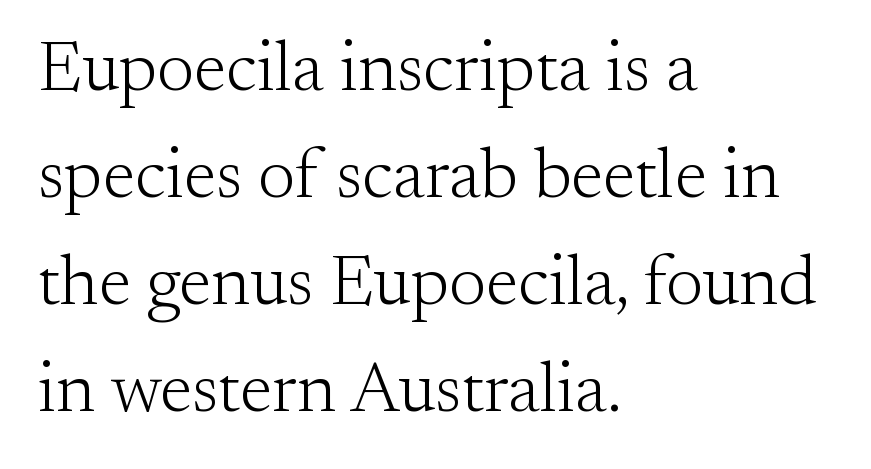
The image shows 70 px light serif type, upright; set left-aligned, normal line spacing (1.53x), normal letter spacing, not underlined; medium stroke contrast and a small x-height.
